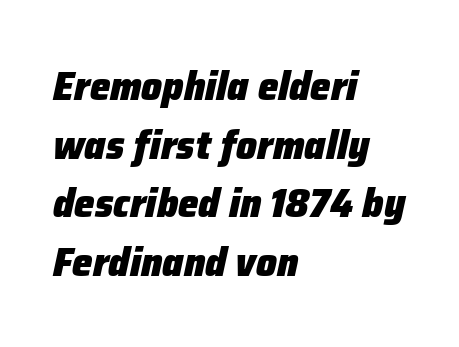
The image shows 41 px heavy type, italic (leaning right); set left-aligned, normal line spacing (1.43x), normal letter spacing, not underlined; low stroke contrast and a medium x-height.
